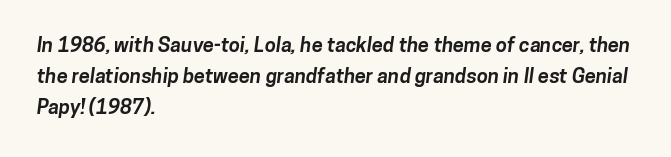
Q: Is the text bold? A: Yes.
Q: Is the text underlined? A: No.
Q: How is the paragraph aligned? A: Left-aligned.
Q: Is the spacing between letters normal or unusually wide? A: Normal.
Q: Is the spacing between lines tight, normal or loose? A: Normal.
